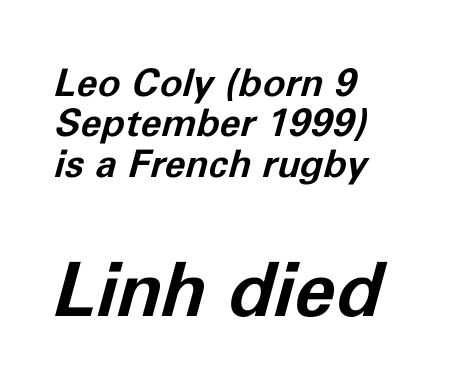
Between one letter and the next there's only the usual sliver of space. The letters advance in unequal steps, a hallmark of proportional type. Each line starts at the same left margin while the right side varies. There's an unmistakable incline to the writing here.
